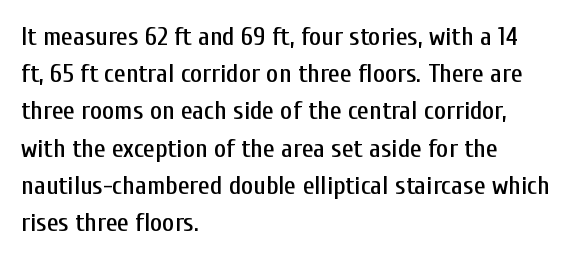
{"italic": "no", "underline": "no", "align": "left", "line_spacing": "normal", "line_spacing_ratio": 1.43, "letter_spacing": "normal", "letter_spacing_em": 0.0, "glyph_px": 26}
